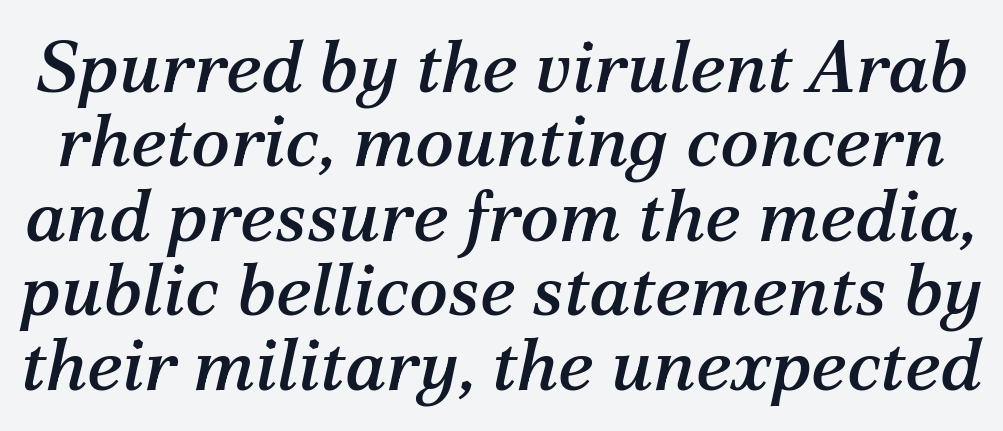
{"serif": "yes", "italic": "yes", "lean": "right", "slant_degrees": 12, "width": "normal", "stroke_contrast": "medium", "x_height": "medium", "monospaced": "no", "underline": "no", "line_spacing": "tight", "line_spacing_ratio": 1.02, "letter_spacing": "normal", "letter_spacing_em": 0.0, "glyph_px": 73}
